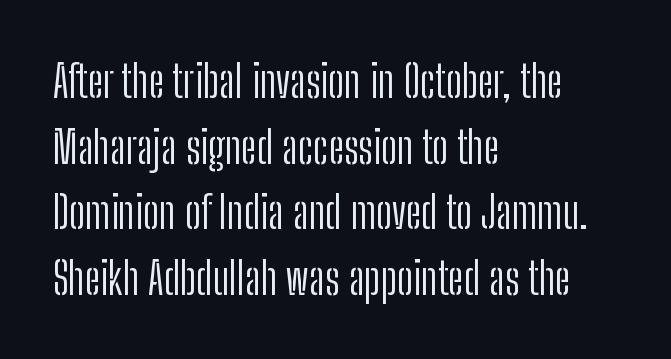
Q: Is the text bold? A: No.
Q: Is the text italic (slanted)? A: No, it is upright.
Q: Is the typeface a serif or a sans-serif typeface? A: Sans-serif.
Q: Is the text underlined? A: No.
Q: How is the paragraph aligned? A: Left-aligned.
Q: Is the spacing between letters normal or unusually wide? A: Normal.
Q: Is the spacing between lines tight, normal or loose? A: Normal.
Q: Width (condensed, normal, or wide)? A: Condensed.
Q: Stroke contrast? A: Low.
Q: x-height? A: Medium.
Q: Monospaced? A: No.
